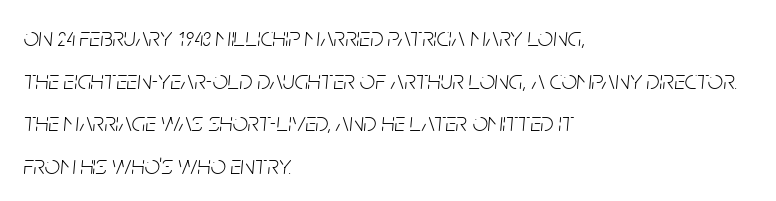
{"italic": "yes", "lean": "right", "slant_degrees": 5, "bold": "no", "underline": "no", "align": "left", "line_spacing": "normal", "line_spacing_ratio": 1.58, "letter_spacing": "normal", "letter_spacing_em": 0.0, "glyph_px": 27}
